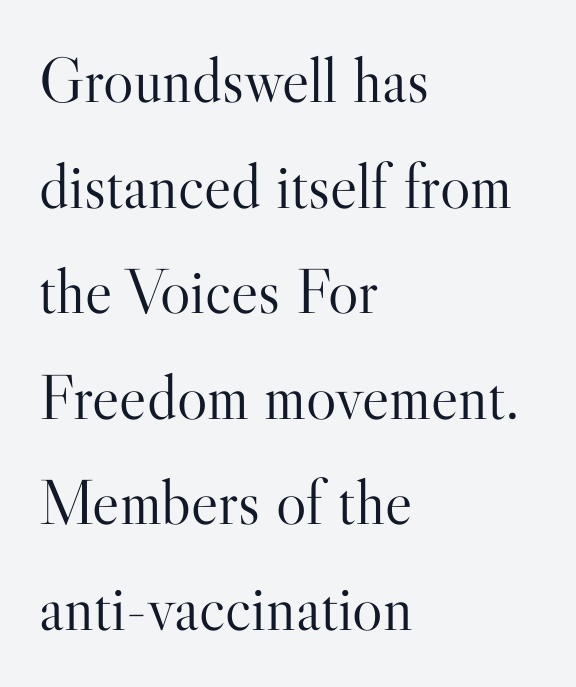
Italic: no, the glyphs are upright roman. The passage shown has conventional tracking throughout. Is this a fixed-width face? No — the glyphs have proportional, varying widths. The designer left line spacing at the default.
